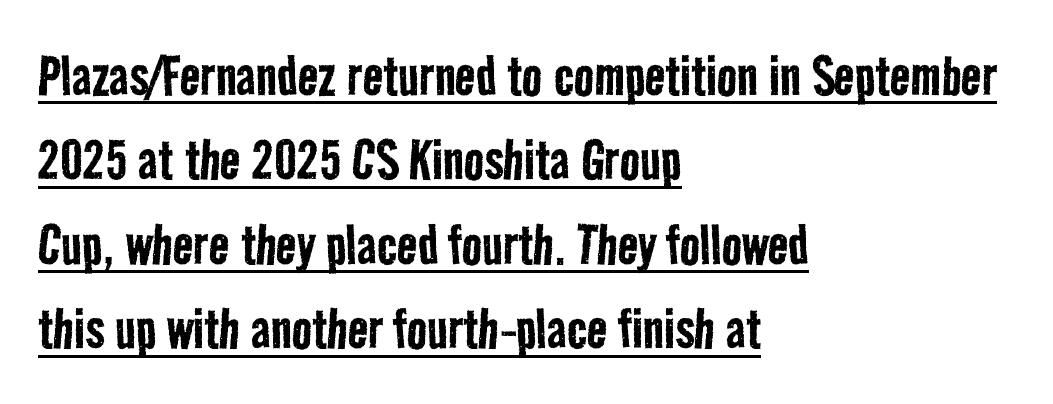
The image shows 67 px regular-weight, condensed sans-serif type; set left-aligned, normal line spacing (1.26x), normal letter spacing, underlined; low stroke contrast and a medium x-height.
